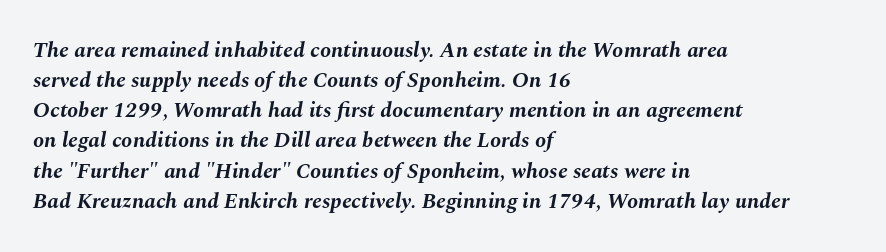
Typographic density is high because the face is bold. This rendering features lettering with no underline. Slant detected: the letters are inclined. The vertical gap from one line to the next is medium. Spacing between characters is what you'd get straight out of the box. Left-aligned paragraph, ragged on the right.
